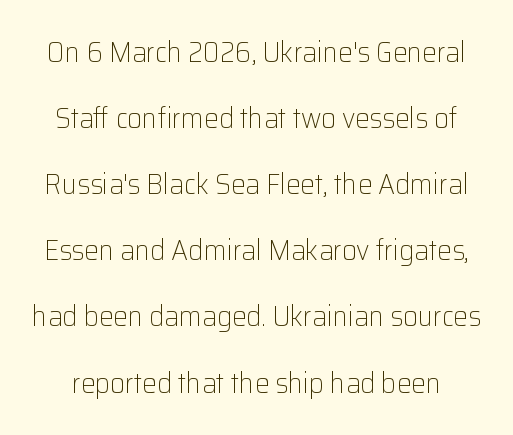
The image shows 29 px light sans-serif type, upright; set loose line spacing (2.28x), normal letter spacing, not underlined; low stroke contrast and a medium x-height.
